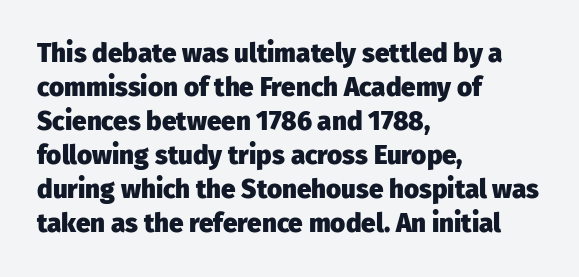
Typeset ragged right — the left edge is the straight one. Words float on clear page, feet unadorned. Vertically, the passage feels balanced, rows spaced as you'd expect. This sample uses plain, unmodified letter spacing. Summary of weight: heavy, a full bold. Characters remain perfectly vertical along every line.
